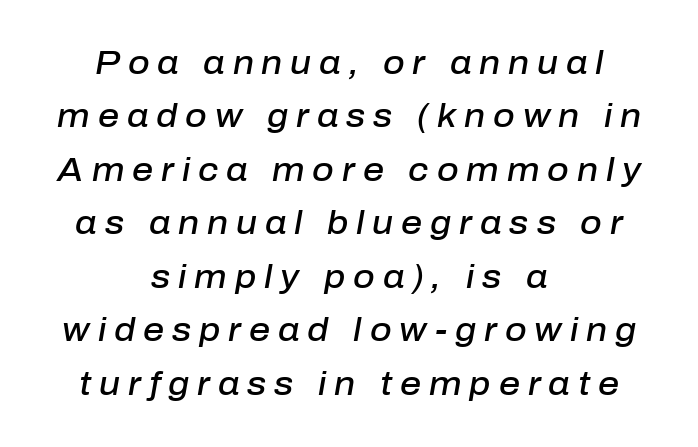
{"italic": "yes", "lean": "right", "slant_degrees": 10, "bold": "semi", "weight": "semibold", "width": "normal", "stroke_contrast": "low", "x_height": "medium", "monospaced": "no", "underline": "no", "align": "center", "line_spacing": "normal", "line_spacing_ratio": 1.62, "letter_spacing": "wide", "letter_spacing_em": 0.24, "glyph_px": 33}
